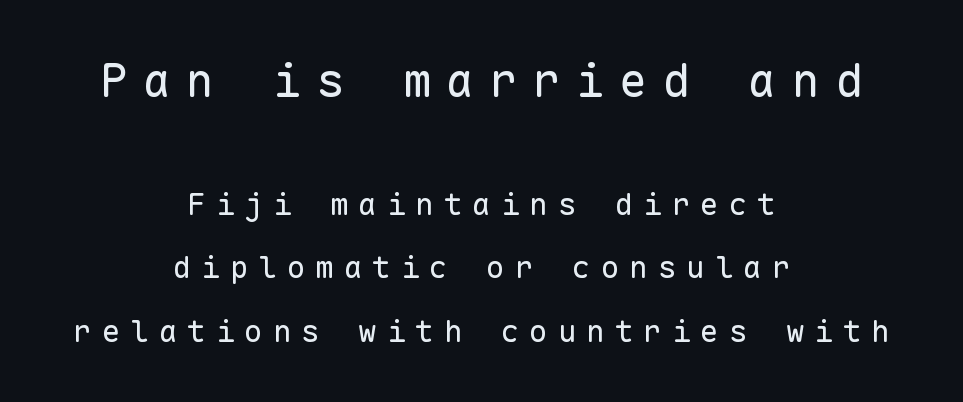
Q: Is the text bold? A: No.
Q: Is the text italic (slanted)? A: No, it is upright.
Q: Is the typeface a serif or a sans-serif typeface? A: Sans-serif.
Q: Is the text underlined? A: No.
Q: How is the paragraph aligned? A: Centered.
Q: Is the spacing between letters normal or unusually wide? A: Unusually wide.
Q: Is the spacing between lines tight, normal or loose? A: Loose.
Q: Which block of text is set in a larger size, the first (top) or the second (bottom)? A: The first (top) one.
Q: Width (condensed, normal, or wide)? A: Normal.
Q: Stroke contrast? A: Low.
Q: x-height? A: Medium.
Q: Monospaced? A: Yes.
